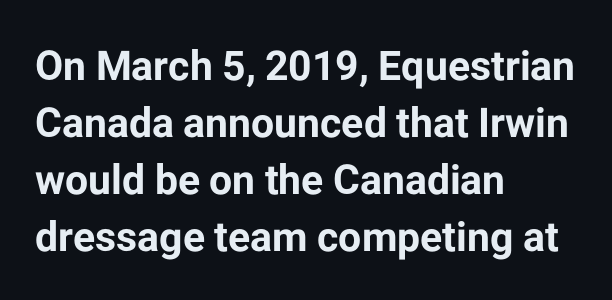
{"serif": "no", "italic": "no", "bold": "yes", "weight": "bold", "width": "normal", "stroke_contrast": "low", "x_height": "medium", "monospaced": "no", "underline": "no", "align": "left", "line_spacing": "normal", "line_spacing_ratio": 1.39, "letter_spacing": "normal", "letter_spacing_em": 0.0, "glyph_px": 41}
